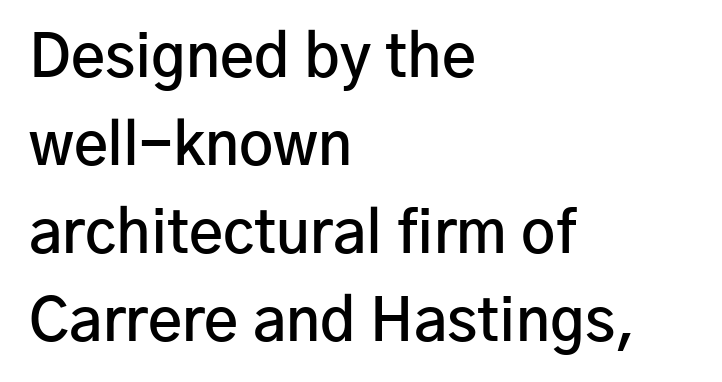
The image shows 59 px semibold sans-serif type, upright; set left-aligned, normal line spacing (1.49x), normal letter spacing, not underlined; low stroke contrast and a medium x-height.
